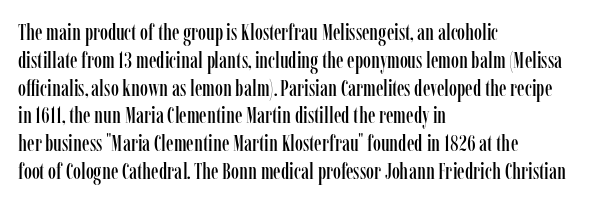
Q: Is the text italic (slanted)? A: No, it is upright.
Q: Is the text underlined? A: No.
Q: How is the paragraph aligned? A: Left-aligned.
Q: Is the spacing between letters normal or unusually wide? A: Normal.
